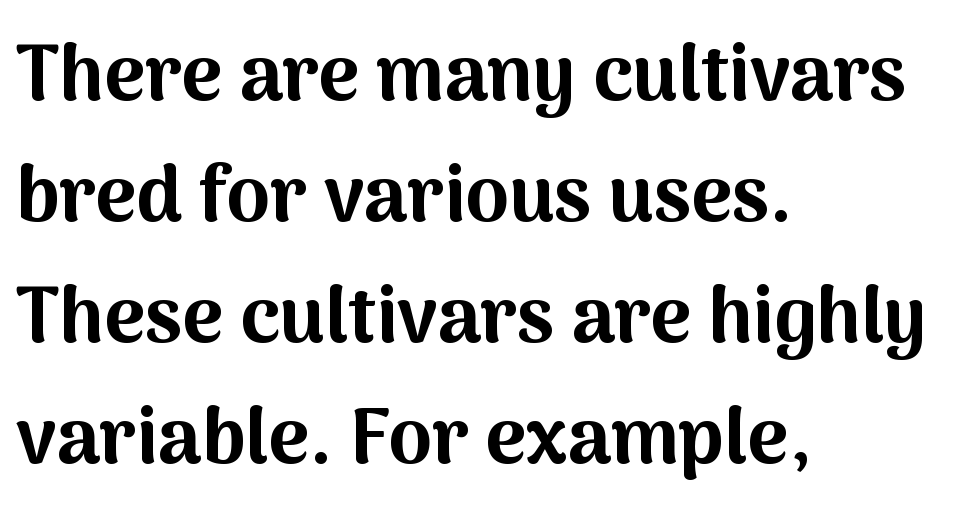
Q: Is the text bold? A: Yes.
Q: Is the text italic (slanted)? A: No, it is upright.
Q: Is the typeface a serif or a sans-serif typeface? A: Sans-serif.
Q: Is the text underlined? A: No.
Q: How is the paragraph aligned? A: Left-aligned.
Q: Is the spacing between letters normal or unusually wide? A: Normal.
Q: Is the spacing between lines tight, normal or loose? A: Normal.
Q: Width (condensed, normal, or wide)? A: Normal.
Q: Stroke contrast? A: Medium.
Q: x-height? A: Medium.
Q: Monospaced? A: No.
